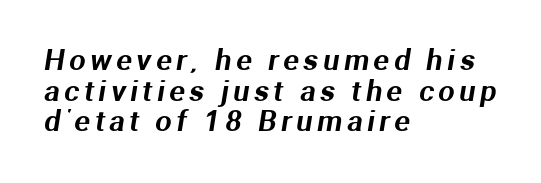
The image shows 29 px sans-serif type; set left-aligned, tight line spacing (1.06x), not underlined; medium stroke contrast and a medium x-height.
